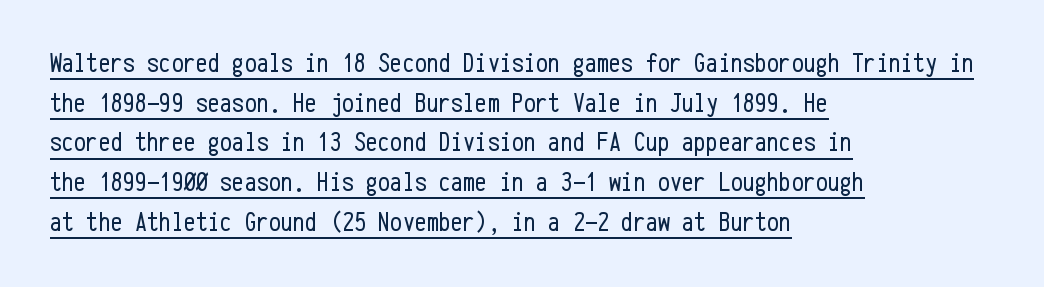
The image shows 27 px text type, upright; set left-aligned, normal line spacing (1.47x), normal letter spacing, underlined.
